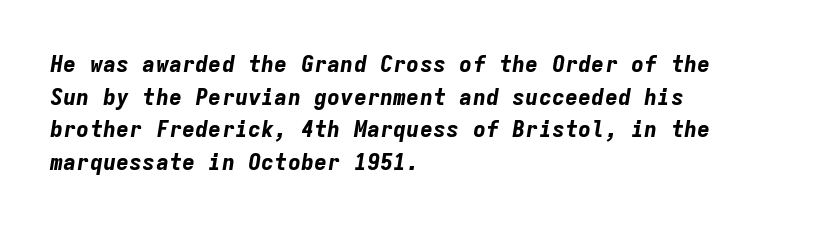
Anything drawn beneath the words? Only blank space. You could call the tracking neutral — neither tight nor loose. Whoever set this chose a conventional vertical rhythm. Designer's note — italics engaged.
